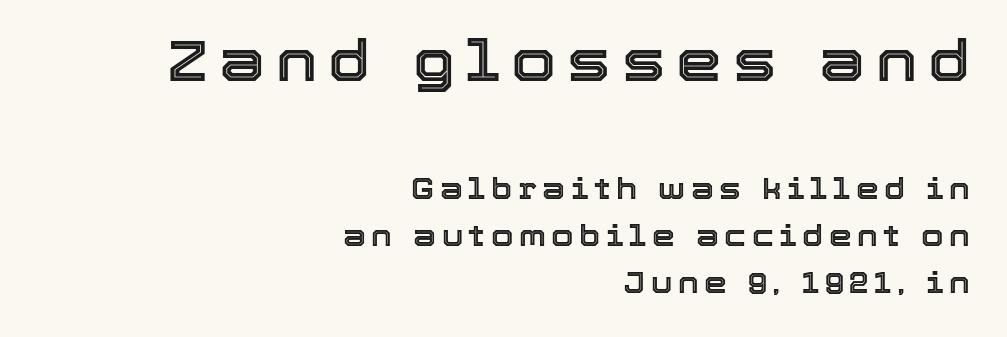
The image shows 58 px text type, upright; set right-aligned, normal line spacing (1.62x), not underlined; the first (top) block is 2.0x larger; a medium x-height.
